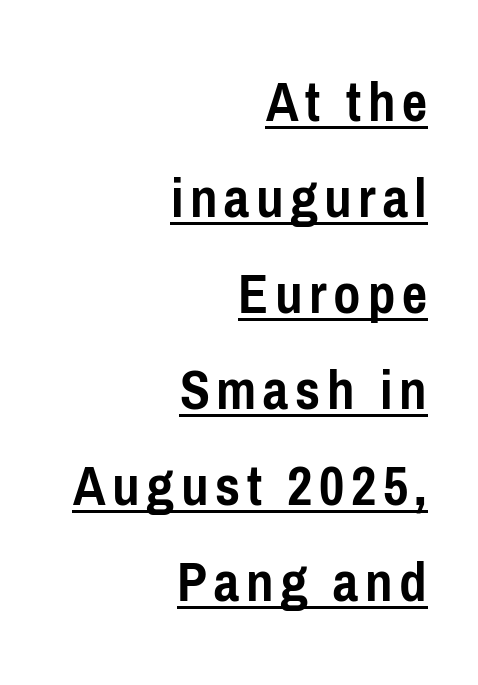
{"serif": "no", "italic": "no", "bold": "yes", "weight": "semibold", "width": "condensed", "stroke_contrast": "low", "x_height": "medium", "monospaced": "no", "underline": "yes", "align": "right", "line_spacing": "normal", "line_spacing_ratio": 1.6, "glyph_px": 60}
